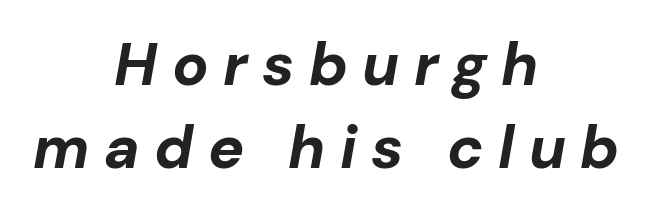
Q: Is the text bold? A: Yes.
Q: Is the text italic (slanted)? A: Yes, it leans right by about 10 degrees.
Q: Is the text underlined? A: No.
Q: How is the paragraph aligned? A: Centered.
Q: Is the spacing between letters normal or unusually wide? A: Unusually wide.
Q: Is the spacing between lines tight, normal or loose? A: Normal.
Q: Width (condensed, normal, or wide)? A: Normal.
Q: Stroke contrast? A: Low.
Q: x-height? A: Medium.
Q: Monospaced? A: No.
